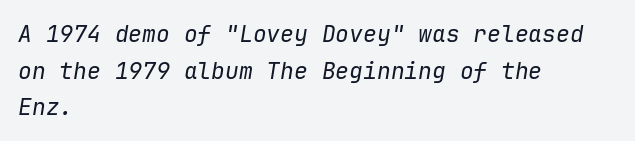
Check the space under the baseline: it is left empty. Layout note: lines flush left. The type is set solid horizontally, with unmodified tracking. Stem width sits at or under what a default text font uses. The text carries the slant typical of an italic or oblique font. Quick note: interline space is typical.
